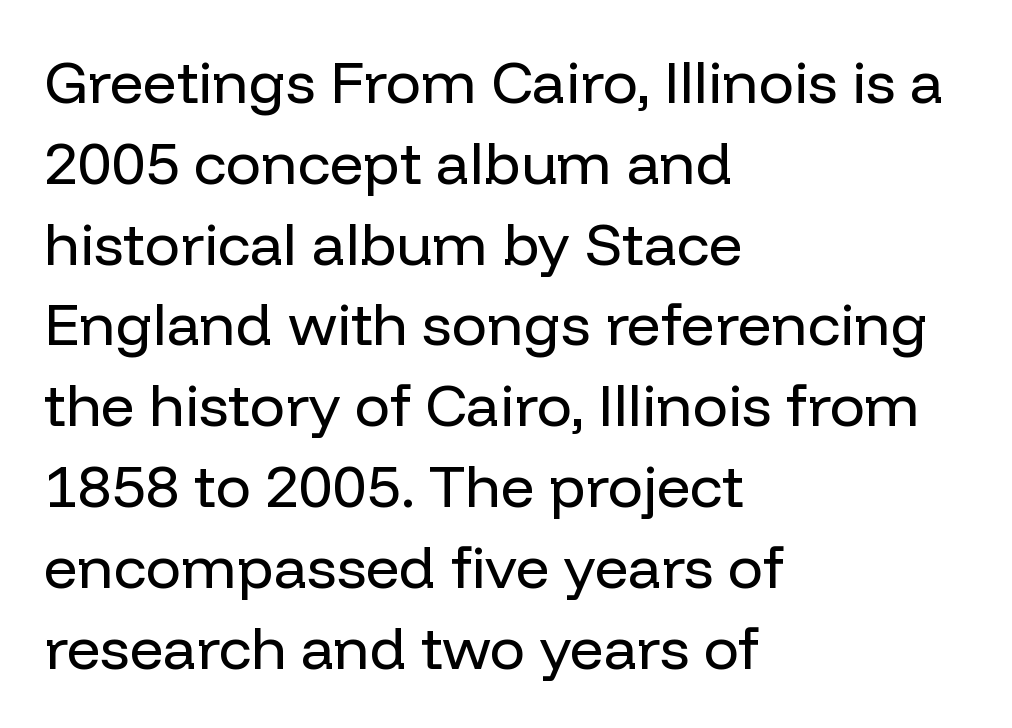
Q: Is the text bold? A: No.
Q: Is the text italic (slanted)? A: No, it is upright.
Q: Is the typeface a serif or a sans-serif typeface? A: Sans-serif.
Q: Is the text underlined? A: No.
Q: How is the paragraph aligned? A: Left-aligned.
Q: Is the spacing between letters normal or unusually wide? A: Normal.
Q: Is the spacing between lines tight, normal or loose? A: Normal.
Q: Width (condensed, normal, or wide)? A: Normal.
Q: Stroke contrast? A: Low.
Q: x-height? A: Medium.
Q: Monospaced? A: No.
